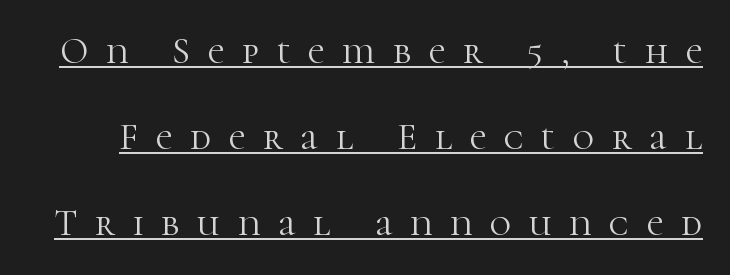
Q: Is the text bold? A: No.
Q: Is the text italic (slanted)? A: No, it is upright.
Q: Is the typeface a serif or a sans-serif typeface? A: Serif.
Q: Is the text underlined? A: Yes.
Q: Is the spacing between letters normal or unusually wide? A: Unusually wide.
Q: Is the spacing between lines tight, normal or loose? A: Loose.
Q: Width (condensed, normal, or wide)? A: Normal.
Q: Stroke contrast? A: High.
Q: x-height? A: Medium.
Q: Monospaced? A: No.
